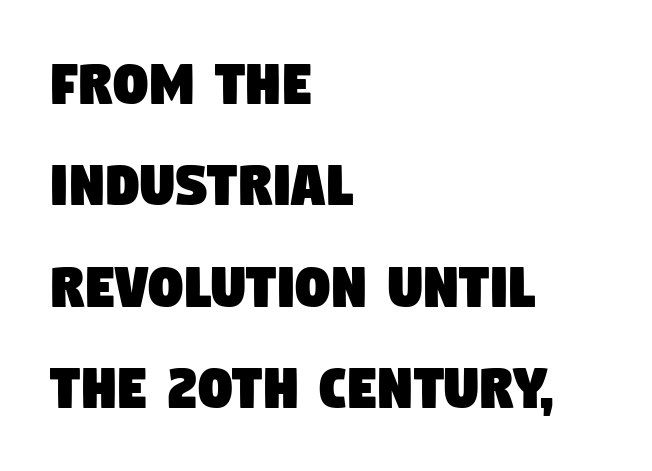
The image shows 68 px condensed sans-serif type; set left-aligned, normal line spacing (1.49x), normal letter spacing, not underlined; low stroke contrast and a large x-height.
